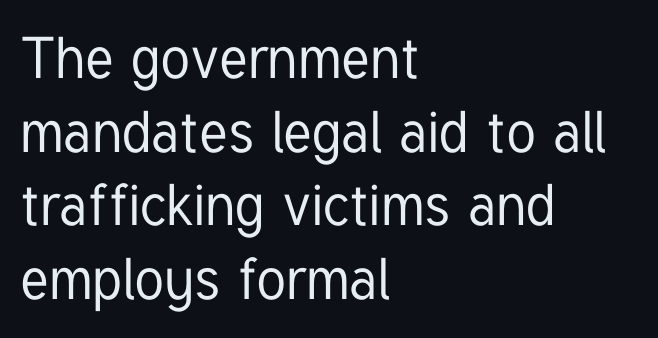
How would I describe the line gaps? Plain and ordinary. Check under the words: just untouched page. The lines are quadded left. Compared with typical body copy, the letter spacing here is the same. Classification — sans serif.
